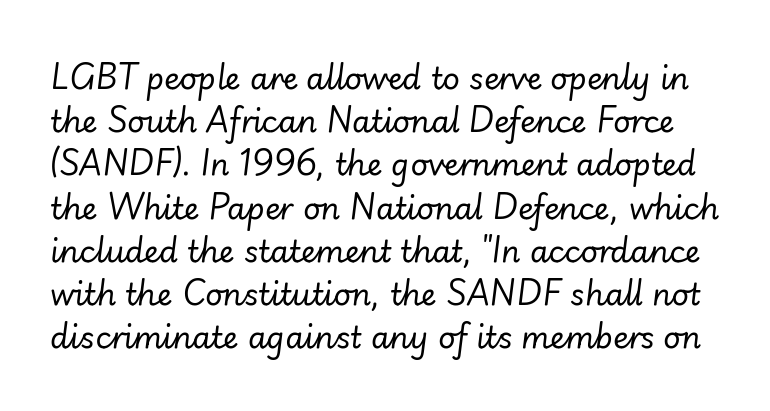
The image shows 30 px regular-weight type, italic (leaning right); set normal line spacing (1.44x), normal letter spacing, not underlined; low stroke contrast and a small x-height.
